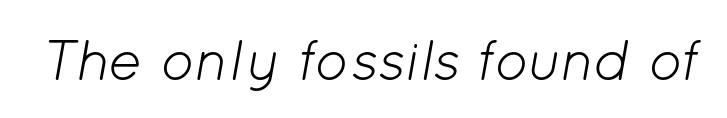
{"italic": "yes", "lean": "right", "slant_degrees": 12, "bold": "no", "weight": "light", "width": "normal", "stroke_contrast": "low", "x_height": "medium", "monospaced": "no", "underline": "no", "letter_spacing": "normal", "letter_spacing_em": 0.0, "glyph_px": 57}
